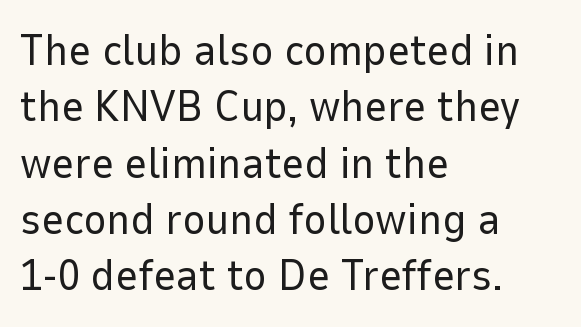
{"serif": "no", "italic": "no", "bold": "no", "weight": "regular", "width": "normal", "stroke_contrast": "low", "x_height": "medium", "monospaced": "no", "underline": "no", "align": "left", "line_spacing": "normal", "line_spacing_ratio": 1.28, "letter_spacing": "normal", "letter_spacing_em": 0.0, "glyph_px": 44}
